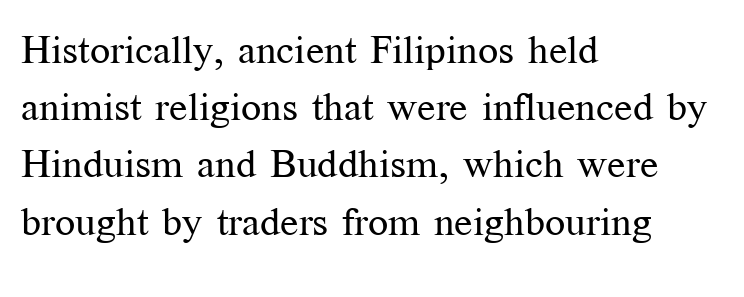
{"serif": "yes", "italic": "no", "bold": "no", "weight": "regular", "width": "normal", "stroke_contrast": "medium", "x_height": "medium", "monospaced": "no", "underline": "no", "align": "left", "line_spacing": "normal", "line_spacing_ratio": 1.43, "letter_spacing": "normal", "letter_spacing_em": 0.0, "glyph_px": 40}
